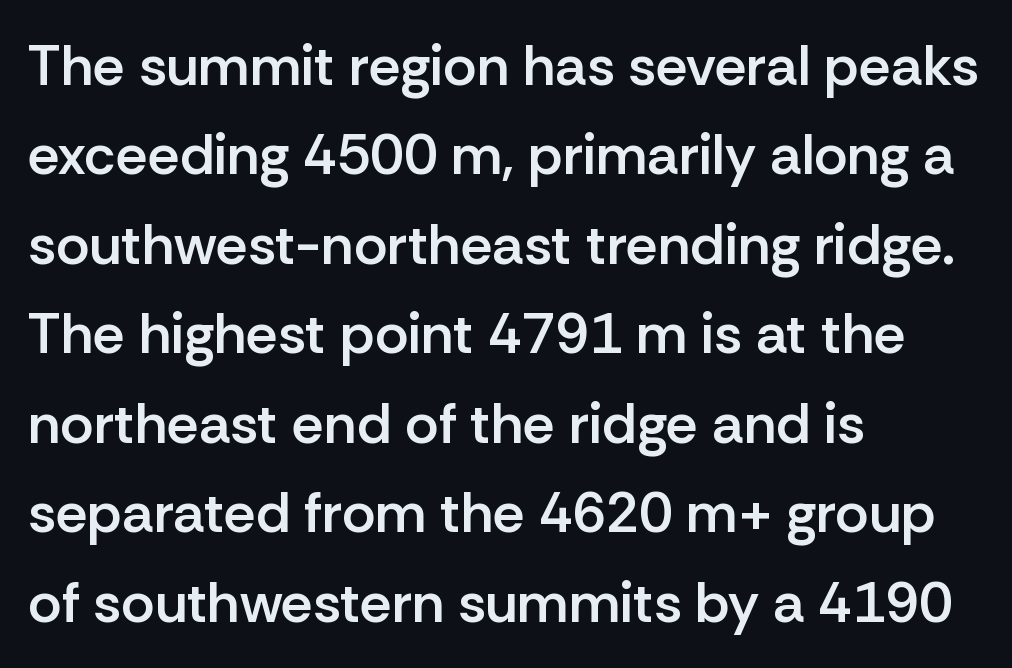
You could not count columns in this text — the font is proportionally spaced. A somewhat darkened texture: the type is semibold rather than bold. Notice how descenders clear the ascenders below comfortably — that's standard leading. A sans-serif font was chosen for this passage. Posture: upright roman. Is the block centered? No — it sits flush against the left margin.
